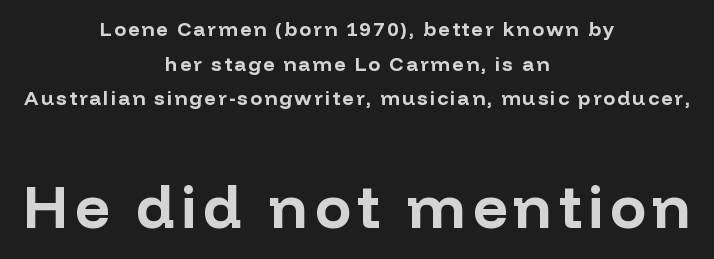
The image shows 60 px bold sans-serif type, upright; set centered, line spacing 1.73x, not underlined; the second (bottom) block is 3.0x larger; low stroke contrast and a medium x-height.
